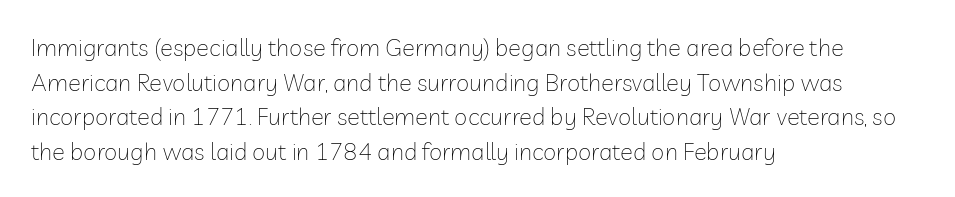
Regarding leading, the lines here are spaced in the standard way. The letters look calm and open, with moderate or lighter stems. Layout note: lines flush left. The rendering keeps characters at their native spacing. The lettering stays uniformly vertical, giving the passage a roman look. Underline: absent.
